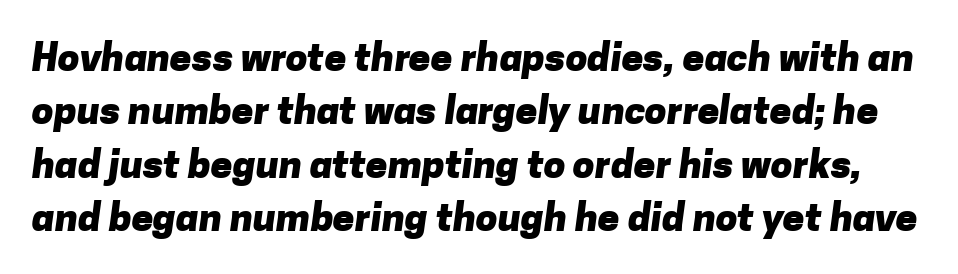
The sample has been set heavy, in full bold. Characters follow at the spacing the type designer built in. Descenders hang freely into open space. Varying glyph widths throughout — classic text-font behaviour. What's the leading like? Ordinary, nothing unusual. The characters display no serif detailing; their extremities are plain.
